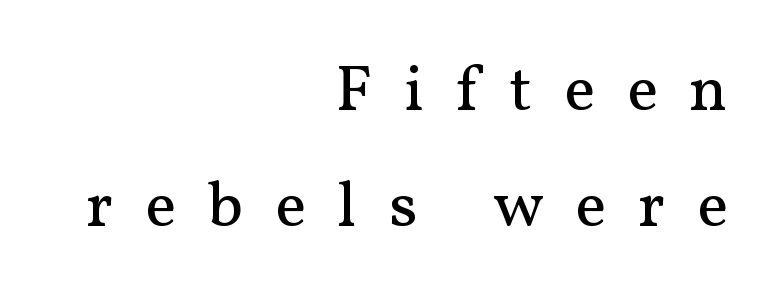
One-word summary of the alignment: right. This sample uses an upright cut, with every glyph sitting square on the baseline. A typesetter would call this heavily tracked-out type. Plain, unruled lines of type.
